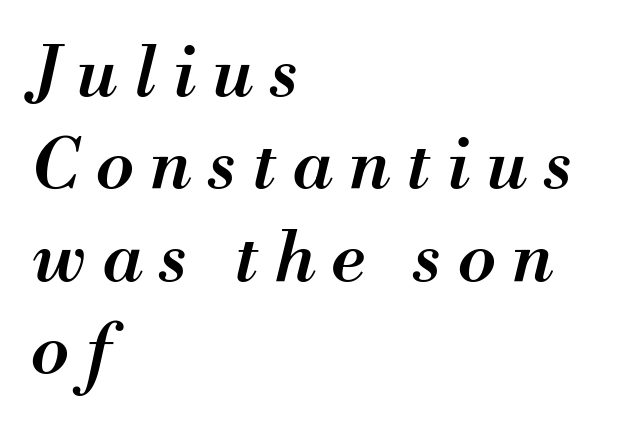
{"italic": "yes", "lean": "right", "slant_degrees": 13, "bold": "semi", "weight": "semibold", "width": "normal", "stroke_contrast": "medium", "x_height": "small", "monospaced": "no", "underline": "no", "align": "left", "line_spacing": "normal", "line_spacing_ratio": 1.32, "letter_spacing": "wide", "letter_spacing_em": 0.24, "glyph_px": 70}
